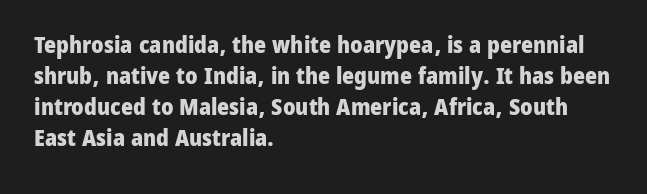
{"italic": "no", "bold": "yes", "underline": "no", "align": "left", "line_spacing": "normal", "line_spacing_ratio": 1.35, "letter_spacing": "normal", "letter_spacing_em": 0.0, "glyph_px": 23}
